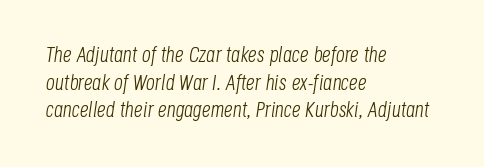
The image shows 22 px text type, italic (leaning right); set left-aligned, normal line spacing (1.26x), normal letter spacing, not underlined.
